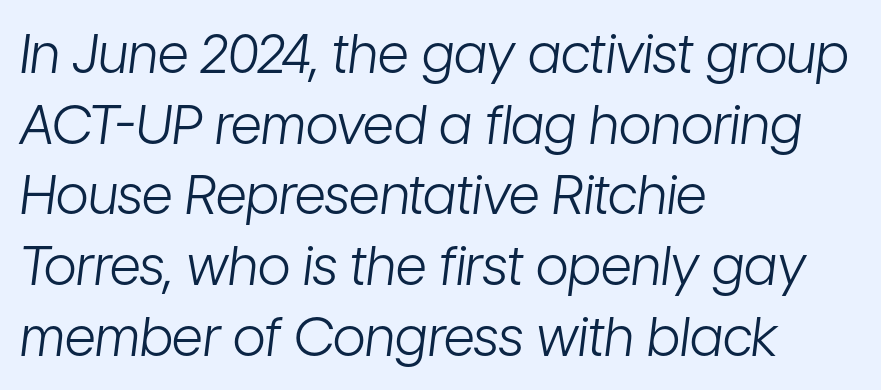
This is oblique type, the kind used for emphasis or titles. The line-height multiplier appears to be the usual default. Where is the straight margin? On the left. Standard letterfit; no display-style spreading of the glyphs. The rendering uses natural spacing where letterforms have individual widths. Underlining? Definitely not there.
